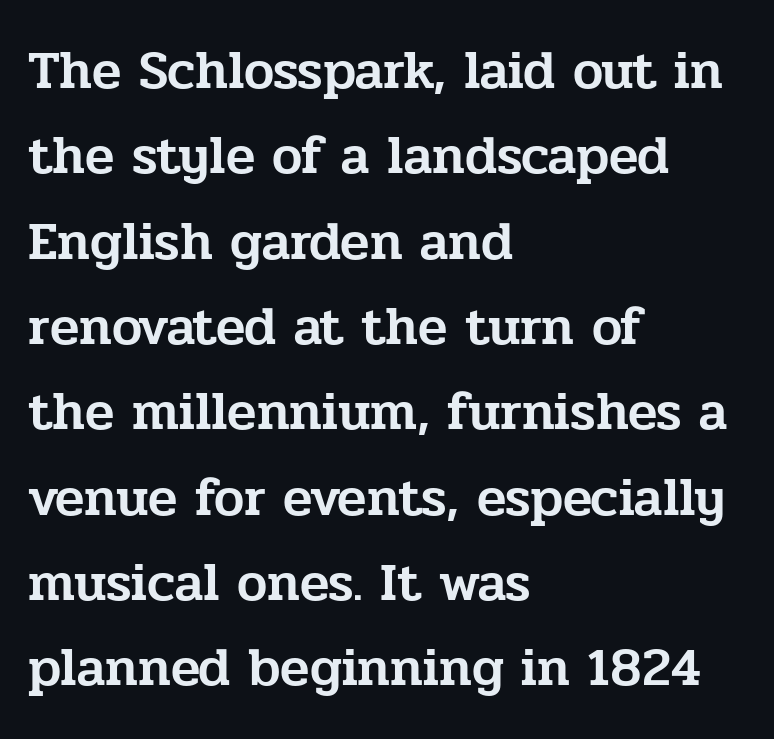
Q: Is the text italic (slanted)? A: No, it is upright.
Q: Is the typeface a serif or a sans-serif typeface? A: Serif.
Q: Is the text underlined? A: No.
Q: How is the paragraph aligned? A: Left-aligned.
Q: Is the spacing between letters normal or unusually wide? A: Normal.
Q: Is the spacing between lines tight, normal or loose? A: Normal.
Q: Width (condensed, normal, or wide)? A: Normal.
Q: Stroke contrast? A: Low.
Q: x-height? A: Medium.
Q: Monospaced? A: No.
